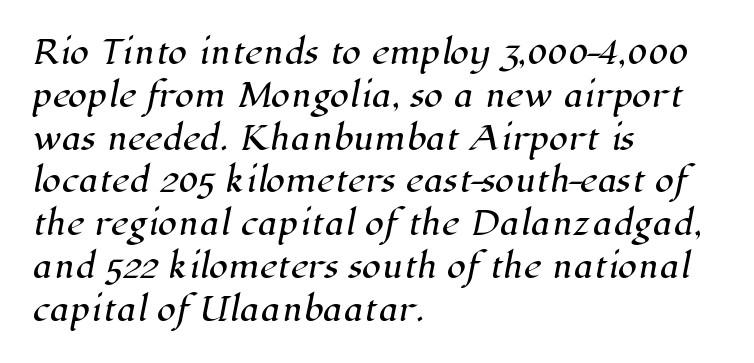
{"serif": "yes", "width": "normal", "stroke_contrast": "high", "x_height": "medium", "monospaced": "no", "underline": "no", "align": "left", "line_spacing": "normal", "line_spacing_ratio": 1.38, "letter_spacing": "normal", "letter_spacing_em": 0.0, "glyph_px": 31}
